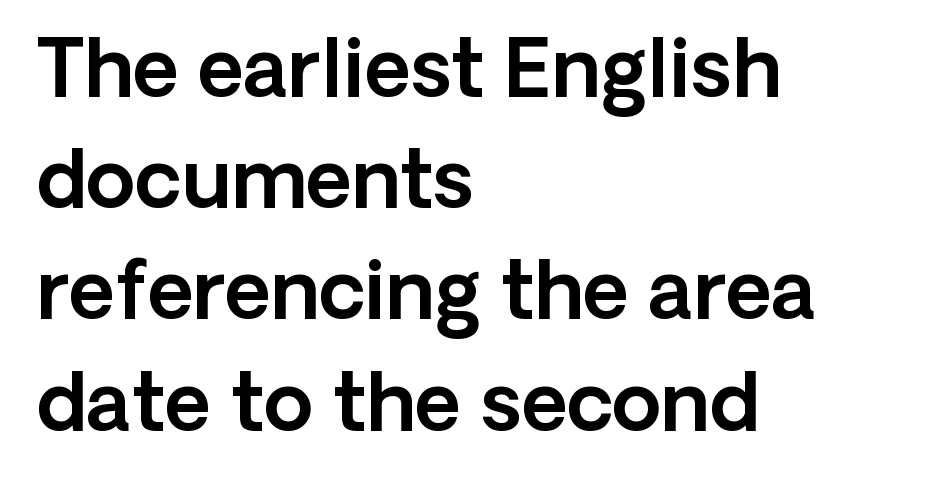
Q: Is the text italic (slanted)? A: No, it is upright.
Q: Is the typeface a serif or a sans-serif typeface? A: Sans-serif.
Q: Is the text underlined? A: No.
Q: How is the paragraph aligned? A: Left-aligned.
Q: Is the spacing between letters normal or unusually wide? A: Normal.
Q: Is the spacing between lines tight, normal or loose? A: Normal.
Q: Width (condensed, normal, or wide)? A: Normal.
Q: x-height? A: Medium.
Q: Monospaced? A: No.
